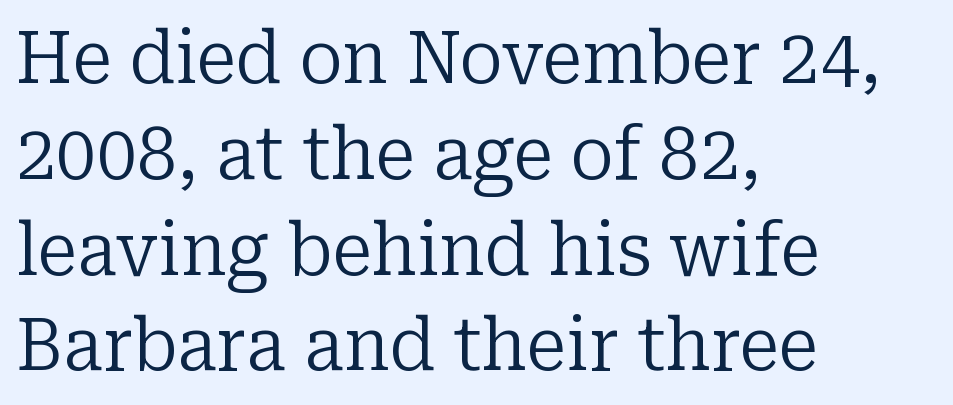
Q: Is the text bold? A: No.
Q: Is the text italic (slanted)? A: No, it is upright.
Q: Is the typeface a serif or a sans-serif typeface? A: Serif.
Q: Is the text underlined? A: No.
Q: How is the paragraph aligned? A: Left-aligned.
Q: Is the spacing between letters normal or unusually wide? A: Normal.
Q: Is the spacing between lines tight, normal or loose? A: Normal.
Q: Width (condensed, normal, or wide)? A: Normal.
Q: Stroke contrast? A: Low.
Q: x-height? A: Medium.
Q: Monospaced? A: No.
